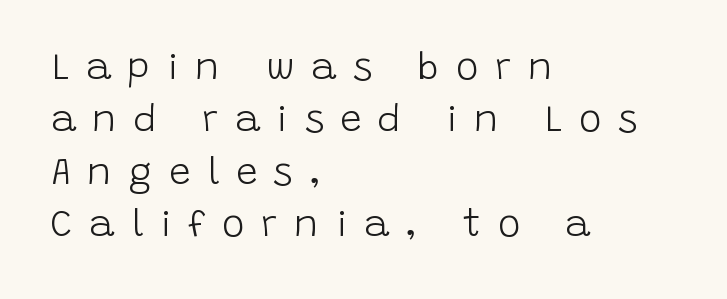
The image shows 38 px light sans-serif type, upright; set left-aligned, normal line spacing (1.38x), unusually wide letter spacing (+0.44 em), not underlined; low stroke contrast and a large x-height.
